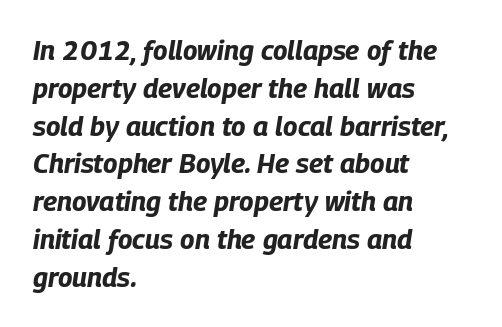
Q: Is the text bold? A: Yes.
Q: Is the text italic (slanted)? A: Yes, it leans right by about 9 degrees.
Q: Is the text underlined? A: No.
Q: How is the paragraph aligned? A: Left-aligned.
Q: Is the spacing between letters normal or unusually wide? A: Normal.
Q: Is the spacing between lines tight, normal or loose? A: Normal.
